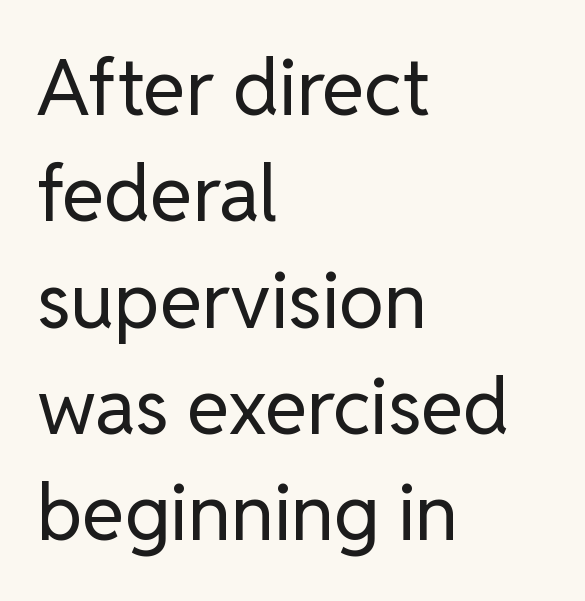
The image shows 77 px regular-weight sans-serif type, upright; set left-aligned, normal line spacing (1.38x), normal letter spacing, not underlined; low stroke contrast and a medium x-height.
